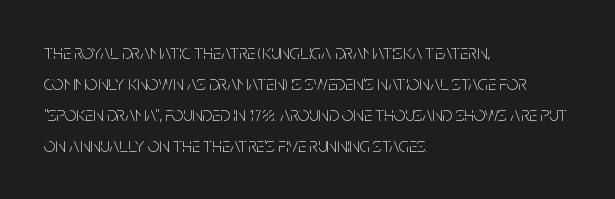
The face looks like a standard text weight, possibly lighter. The type is set solid horizontally, with unmodified tracking. The lettering stays uniformly vertical, giving the passage a roman look. Leading: standard. Casual observation: everything's shoved over to the left.
